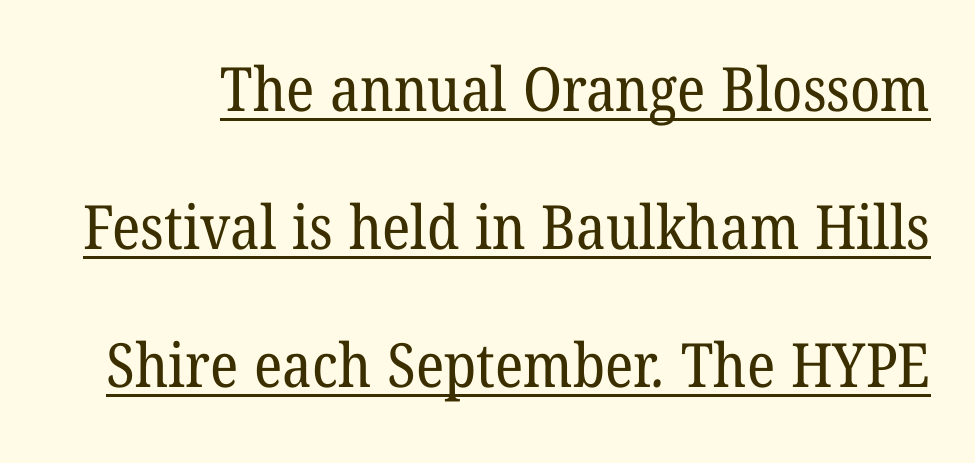
The passage shown is not bold in any degree. Each line of the rendering has a horizontal stroke beneath the glyphs. Nobody touched the tracking dial on this one. Little horizontal feet cap the strokes, marking this as serif type. Quick note: interline space is abundant. You could not count columns in this text — the font is proportionally spaced.
